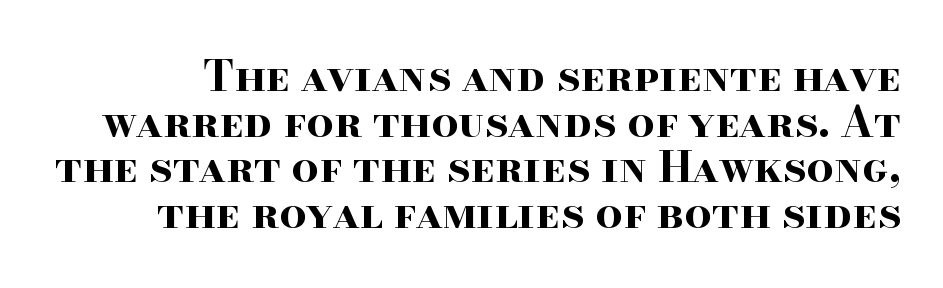
The image shows 43 px bold, wide serif type, upright; set tight line spacing (1.06x), normal letter spacing, not underlined; high stroke contrast and a small x-height.
